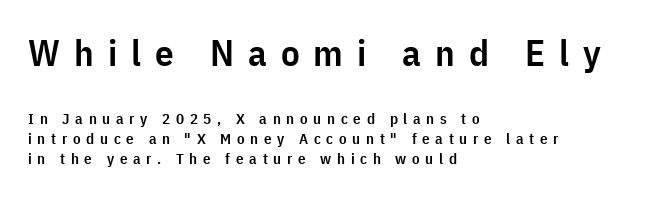
Q: Is the text bold? A: Semi-bold.
Q: Is the text italic (slanted)? A: No, it is upright.
Q: Is the typeface a serif or a sans-serif typeface? A: Sans-serif.
Q: Is the text underlined? A: No.
Q: How is the paragraph aligned? A: Left-aligned.
Q: Is the spacing between letters normal or unusually wide? A: Unusually wide.
Q: Is the spacing between lines tight, normal or loose? A: Normal.
Q: Which block of text is set in a larger size, the first (top) or the second (bottom)? A: The first (top) one.
Q: Width (condensed, normal, or wide)? A: Condensed.
Q: Stroke contrast? A: Low.
Q: x-height? A: Medium.
Q: Monospaced? A: No.
